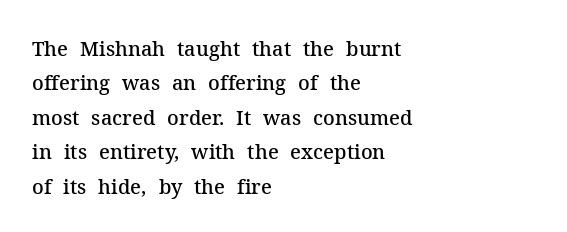
The rendering uses a semibold face; strokes are thickened but not to full bold. This is roman type, the default non-slanted kind. The passage is arranged the way most books set body copy — flush left. Plain, unruled lines of type.
